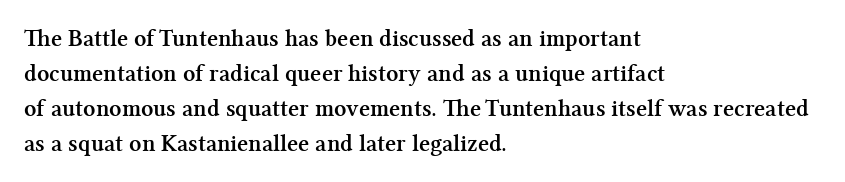
{"italic": "no", "bold": "yes", "underline": "no", "align": "left", "line_spacing": "normal", "line_spacing_ratio": 1.46, "letter_spacing": "normal", "letter_spacing_em": 0.0, "glyph_px": 24}
